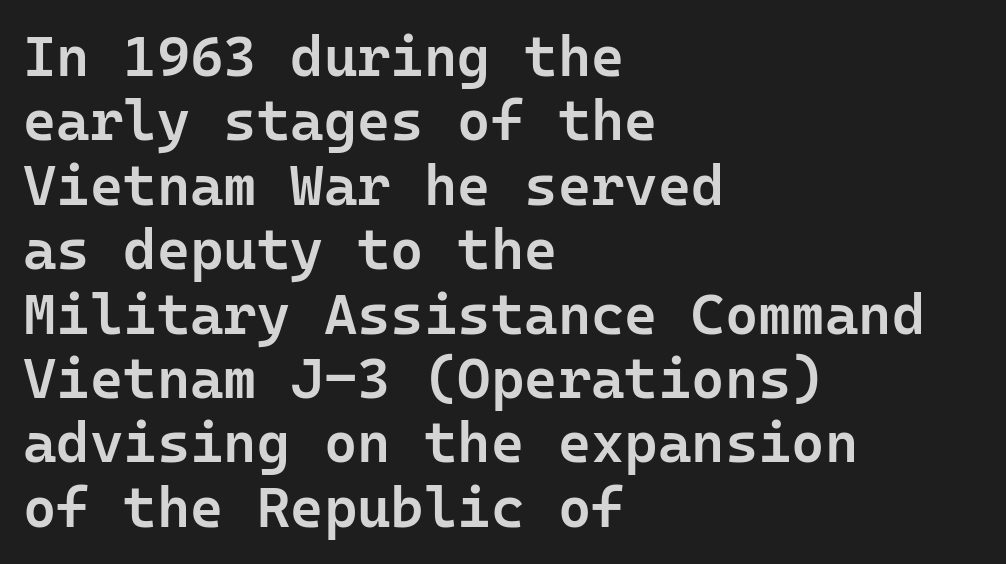
The image shows 57 px semibold sans-serif type, upright, monospaced; set left-aligned, tight line spacing (1.13x), normal letter spacing, not underlined; low stroke contrast and a medium x-height.
